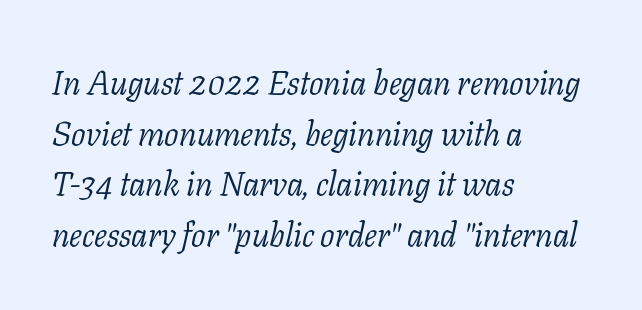
The image shows 34 px light serif type, italic (leaning right); set left-aligned, normal line spacing (1.49x), normal letter spacing, not underlined; low stroke contrast and a medium x-height.
